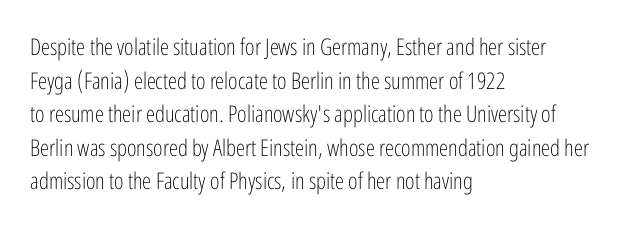
Q: Is the text bold? A: No.
Q: Is the text italic (slanted)? A: No, it is upright.
Q: Is the text underlined? A: No.
Q: How is the paragraph aligned? A: Left-aligned.
Q: Is the spacing between letters normal or unusually wide? A: Normal.
Q: Is the spacing between lines tight, normal or loose? A: Normal.
